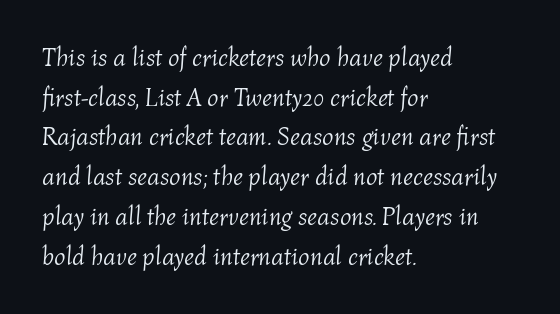
This rendering leaves character spacing at its baseline value. Compared with a typical body face, this is equally light or lighter still. Caption: multi-line text, flush left, ragged right. The specimen reads as italic at a glance. The passage shown stacks its lines at a standard gap. Clear beneath every line of the passage.
